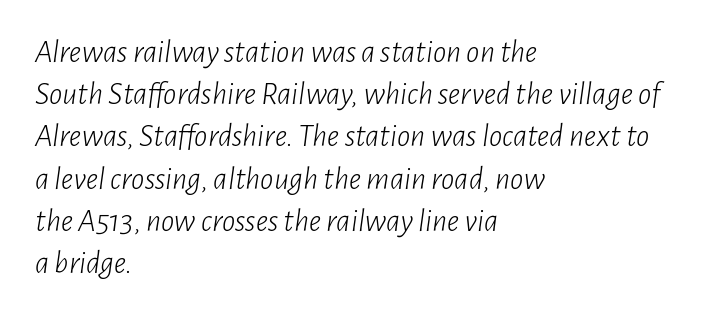
The image shows 33 px light, condensed type, italic (leaning right); set left-aligned, normal line spacing (1.28x), normal letter spacing, not underlined; low stroke contrast and a medium x-height.
